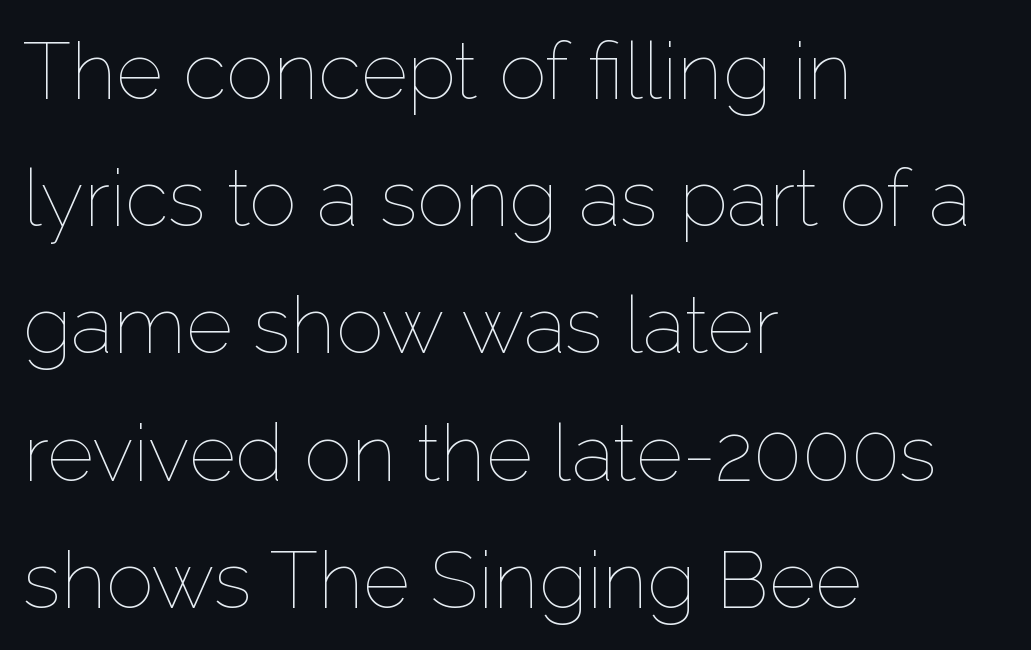
Q: Is the text bold? A: No.
Q: Is the text italic (slanted)? A: No, it is upright.
Q: Is the text underlined? A: No.
Q: How is the paragraph aligned? A: Left-aligned.
Q: Is the spacing between letters normal or unusually wide? A: Normal.
Q: Is the spacing between lines tight, normal or loose? A: Normal.
Q: Width (condensed, normal, or wide)? A: Normal.
Q: Stroke contrast? A: Low.
Q: x-height? A: Medium.
Q: Monospaced? A: No.
